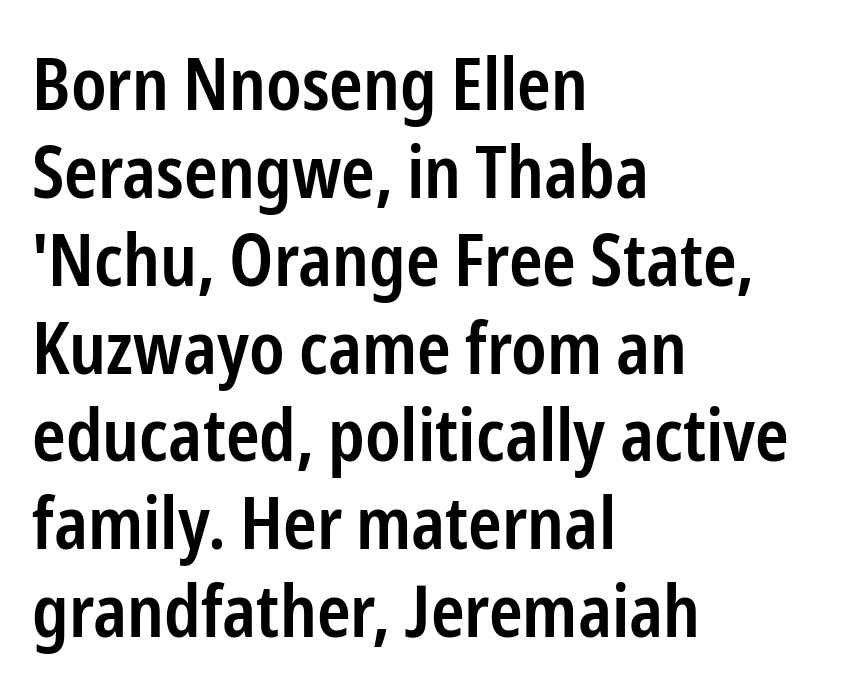
The image shows 72 px semibold, condensed sans-serif type, upright; set left-aligned, line spacing 1.22x, normal letter spacing, not underlined; low stroke contrast and a medium x-height.
